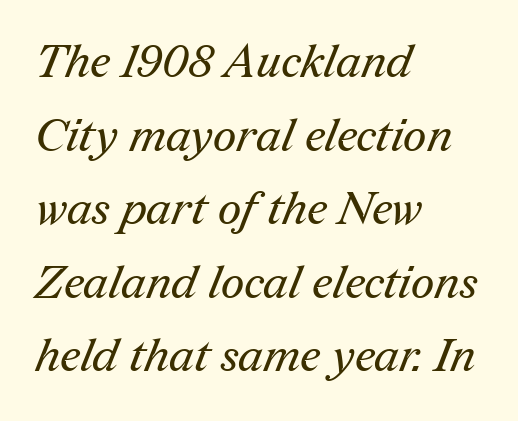
Q: Is the text bold? A: No.
Q: Is the typeface a serif or a sans-serif typeface? A: Serif.
Q: Is the text underlined? A: No.
Q: How is the paragraph aligned? A: Left-aligned.
Q: Is the spacing between letters normal or unusually wide? A: Normal.
Q: Is the spacing between lines tight, normal or loose? A: Normal.
Q: Width (condensed, normal, or wide)? A: Normal.
Q: Stroke contrast? A: Medium.
Q: x-height? A: Medium.
Q: Monospaced? A: No.
